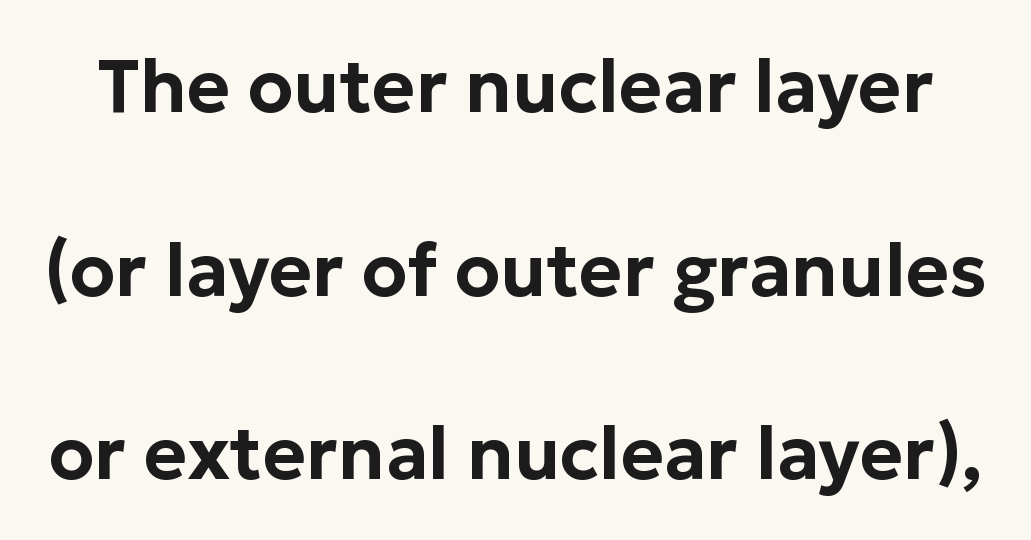
{"serif": "no", "italic": "no", "width": "normal", "stroke_contrast": "low", "x_height": "medium", "monospaced": "no", "underline": "no", "line_spacing": "loose", "line_spacing_ratio": 2.48, "letter_spacing": "normal", "letter_spacing_em": 0.0, "glyph_px": 74}
